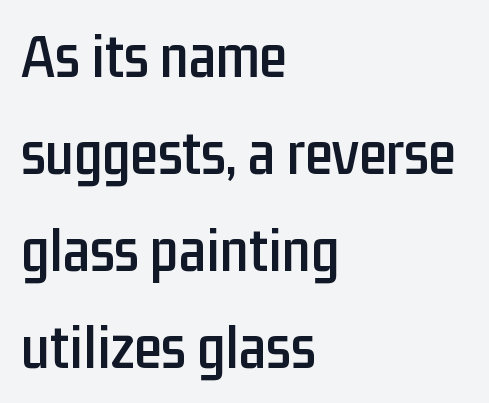
Q: Is the text italic (slanted)? A: No, it is upright.
Q: Is the typeface a serif or a sans-serif typeface? A: Sans-serif.
Q: Is the text underlined? A: No.
Q: How is the paragraph aligned? A: Left-aligned.
Q: Is the spacing between letters normal or unusually wide? A: Normal.
Q: Is the spacing between lines tight, normal or loose? A: Normal.
Q: Width (condensed, normal, or wide)? A: Condensed.
Q: Stroke contrast? A: Low.
Q: x-height? A: Medium.
Q: Monospaced? A: No.
